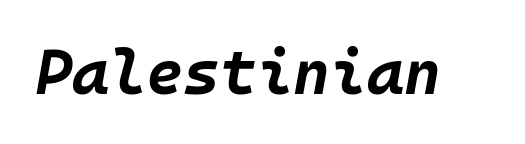
{"italic": "yes", "lean": "right", "slant_degrees": 10, "bold": "yes", "weight": "bold", "width": "normal", "stroke_contrast": "low", "x_height": "large", "underline": "no", "letter_spacing": "normal", "letter_spacing_em": 0.0, "glyph_px": 63}
